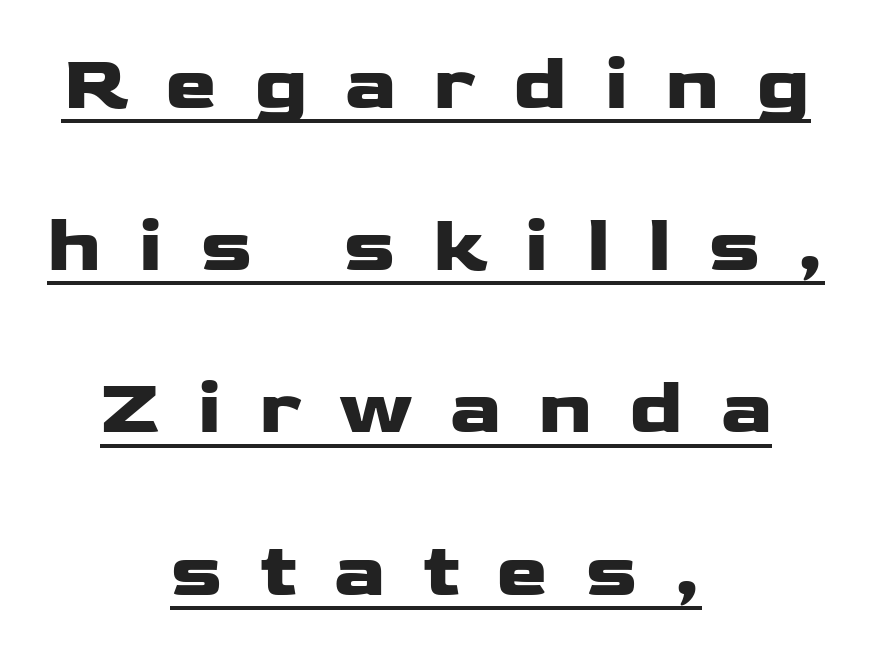
This sample has the flowing, uneven cadence of proportional lettering. Check where the strokes stop: nothing finishes them off — pure sans. Posture: upright roman. Typeset on center — no edge is straight. Every word sits above its own underline.
